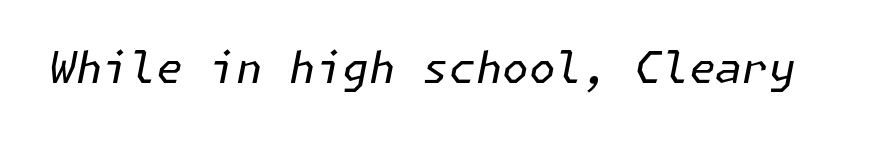
Q: Is the text bold? A: No.
Q: Is the text italic (slanted)? A: Yes, it leans right by about 11 degrees.
Q: Is the text underlined? A: No.
Q: Is the spacing between letters normal or unusually wide? A: Normal.
Q: Width (condensed, normal, or wide)? A: Normal.
Q: Stroke contrast? A: Low.
Q: x-height? A: Medium.
